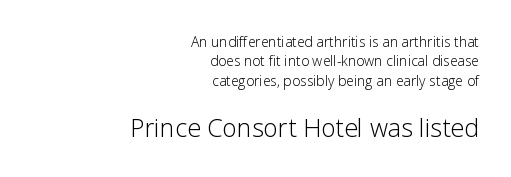
Q: Is the text bold? A: No.
Q: Is the text italic (slanted)? A: No, it is upright.
Q: Is the text underlined? A: No.
Q: How is the paragraph aligned? A: Right-aligned.
Q: Is the spacing between letters normal or unusually wide? A: Normal.
Q: Is the spacing between lines tight, normal or loose? A: Normal.
Q: Which block of text is set in a larger size, the first (top) or the second (bottom)? A: The second (bottom) one.
